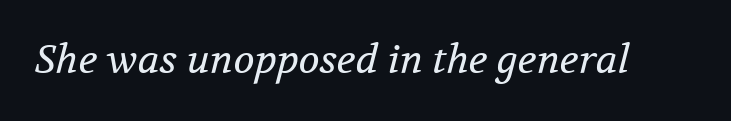
The image shows 39 px regular-weight serif type, italic (leaning right); set normal letter spacing, not underlined; medium stroke contrast and a medium x-height.
